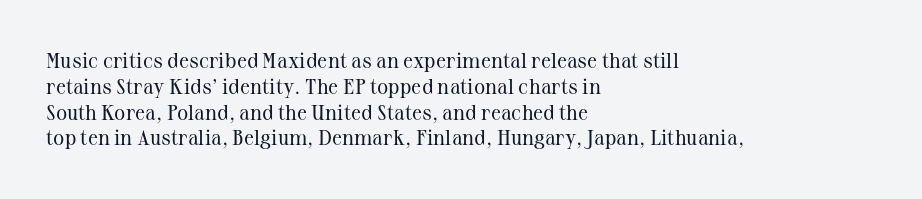
Visually the block forms a straight wall on the left and a jagged coastline on the right. This sample uses plain, unmodified letter spacing. The face looks like a standard text weight, possibly lighter. Check under the words: just untouched page. Does the lettering tilt? It doesn't — this is upright.
